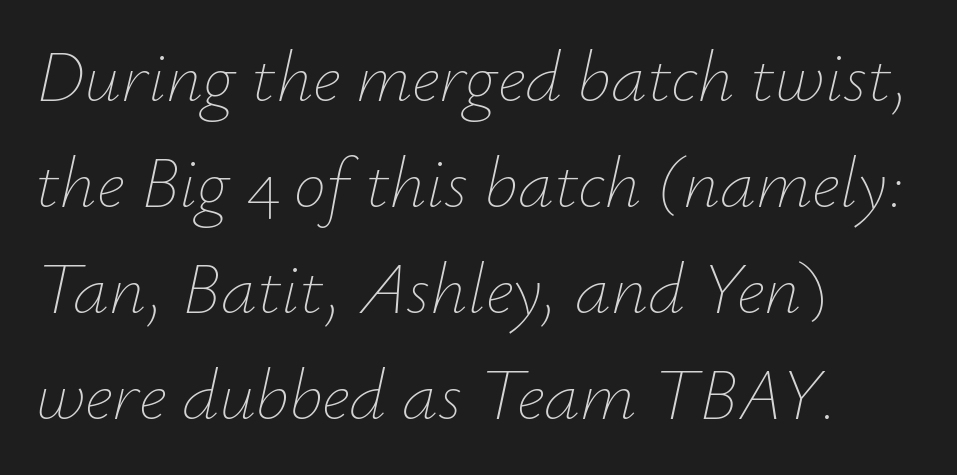
{"italic": "yes", "lean": "right", "slant_degrees": 12, "bold": "no", "weight": "thin", "width": "normal", "stroke_contrast": "low", "x_height": "small", "monospaced": "no", "underline": "no", "align": "left", "line_spacing": "normal", "line_spacing_ratio": 1.47, "letter_spacing": "normal", "letter_spacing_em": 0.0, "glyph_px": 72}
